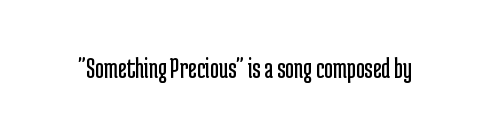
{"serif": "no", "italic": "no", "bold": "no", "weight": "regular", "width": "condensed", "stroke_contrast": "low", "x_height": "medium", "monospaced": "no", "underline": "no", "letter_spacing": "normal", "letter_spacing_em": 0.0, "glyph_px": 30}
